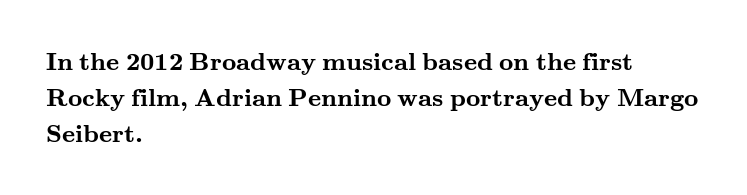
The image shows 25 px bold type, upright; set left-aligned, normal line spacing (1.44x), normal letter spacing, not underlined.
